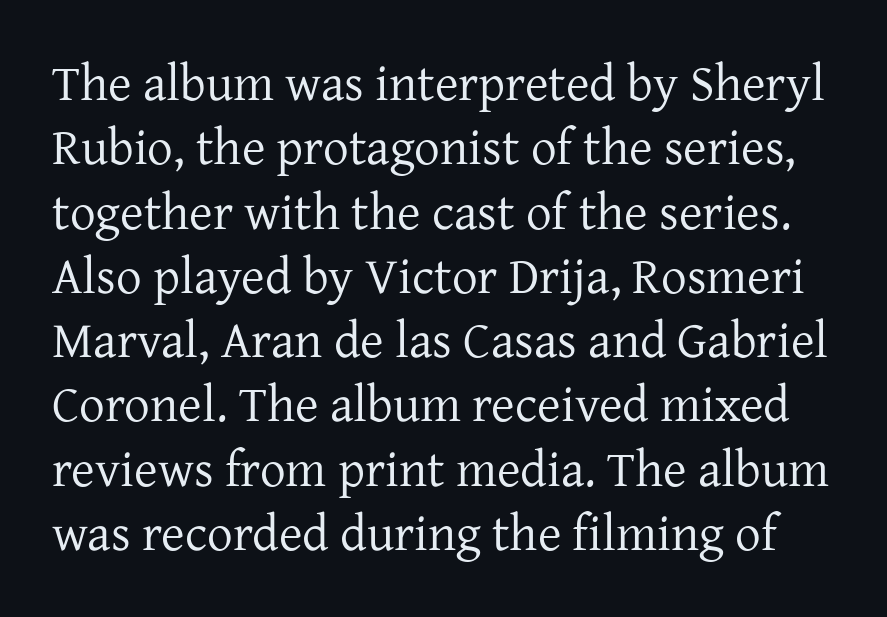
{"serif": "yes", "italic": "no", "bold": "no", "weight": "regular", "width": "normal", "stroke_contrast": "low", "x_height": "medium", "monospaced": "no", "underline": "no", "line_spacing": "normal", "line_spacing_ratio": 1.26, "letter_spacing": "normal", "letter_spacing_em": 0.0, "glyph_px": 51}
